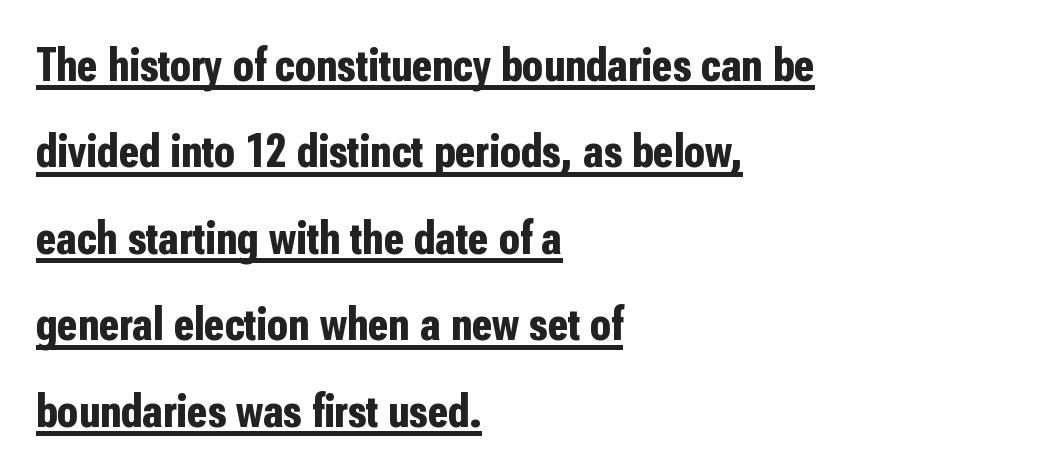
The typesetting leans heavy: a genuine bold. Descenders here cross a horizontal rule under the line. Short and long lines alike share a common starting point at left. Think of a printed novel: that variable character pitch is what you see here.
